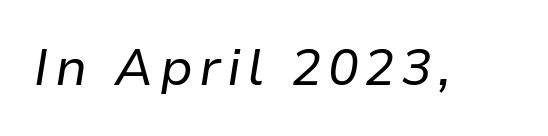
These lines were composed using italics. Has an underline been added? It has not. The face used here is proportionally spaced, like ordinary book or web type. No heavy texture on the line: the type isn't bold.
